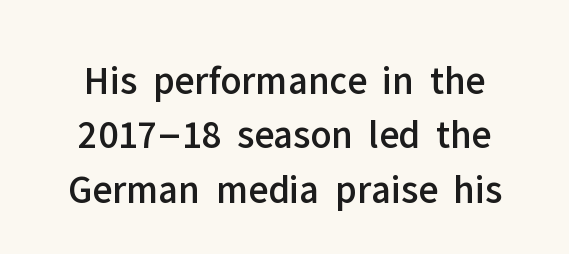
Q: Is the text italic (slanted)? A: No, it is upright.
Q: Is the typeface a serif or a sans-serif typeface? A: Sans-serif.
Q: Is the text underlined? A: No.
Q: How is the paragraph aligned? A: Centered.
Q: Is the spacing between letters normal or unusually wide? A: Normal.
Q: Is the spacing between lines tight, normal or loose? A: Normal.
Q: Width (condensed, normal, or wide)? A: Normal.
Q: Stroke contrast? A: Low.
Q: x-height? A: Medium.
Q: Monospaced? A: No.
